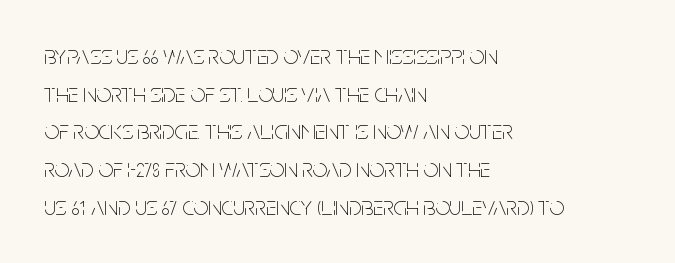
Q: Is the text bold? A: No.
Q: Is the text italic (slanted)? A: No, it is upright.
Q: Is the text underlined? A: No.
Q: How is the paragraph aligned? A: Left-aligned.
Q: Is the spacing between letters normal or unusually wide? A: Normal.
Q: Is the spacing between lines tight, normal or loose? A: Normal.
